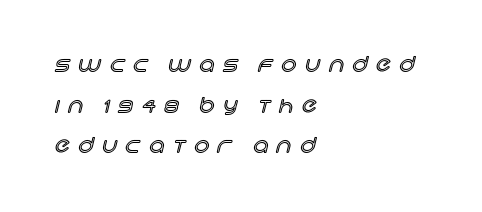
{"underline": "no", "align": "left", "line_spacing": "loose", "line_spacing_ratio": 1.93, "letter_spacing": "wide", "letter_spacing_em": 0.42, "glyph_px": 21}
